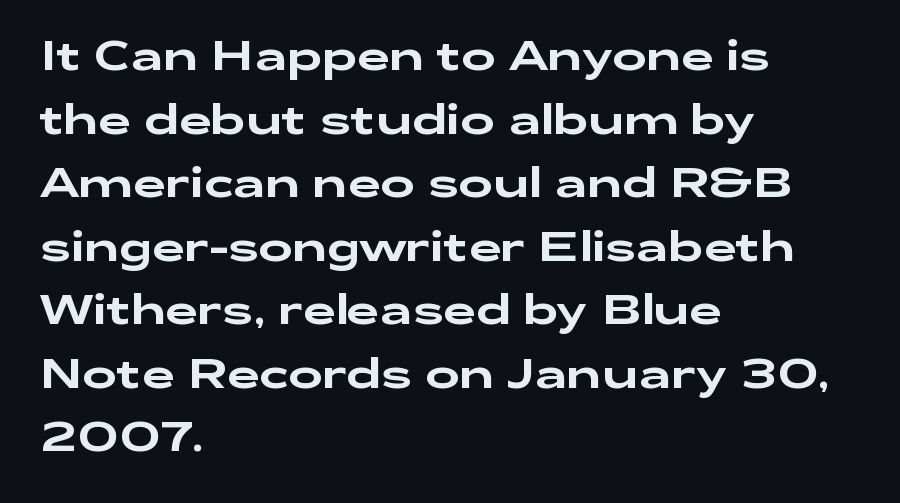
Q: Is the text italic (slanted)? A: No, it is upright.
Q: Is the typeface a serif or a sans-serif typeface? A: Sans-serif.
Q: Is the text underlined? A: No.
Q: How is the paragraph aligned? A: Left-aligned.
Q: Is the spacing between letters normal or unusually wide? A: Normal.
Q: Is the spacing between lines tight, normal or loose? A: Normal.
Q: Width (condensed, normal, or wide)? A: Wide.
Q: Stroke contrast? A: Low.
Q: x-height? A: Medium.
Q: Monospaced? A: No.
